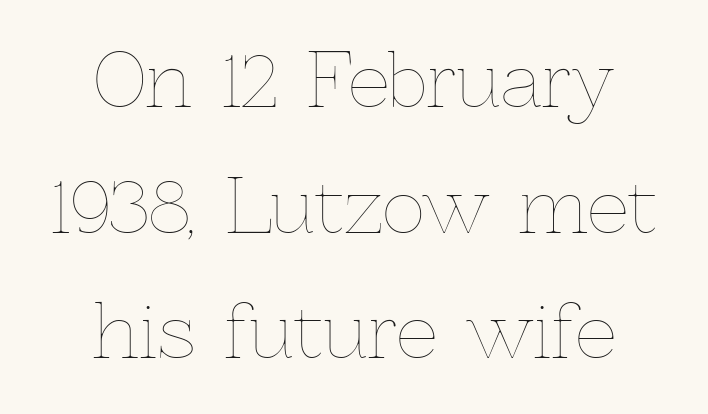
The image shows 73 px thin type, upright; set centered, line spacing 1.72x, normal letter spacing, not underlined; a medium x-height.
